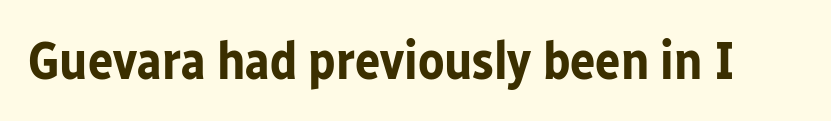
Q: Is the text bold? A: Yes.
Q: Is the text italic (slanted)? A: No, it is upright.
Q: Is the typeface a serif or a sans-serif typeface? A: Sans-serif.
Q: Is the text underlined? A: No.
Q: Is the spacing between letters normal or unusually wide? A: Normal.
Q: Width (condensed, normal, or wide)? A: Normal.
Q: Stroke contrast? A: Low.
Q: x-height? A: Medium.
Q: Monospaced? A: No.
